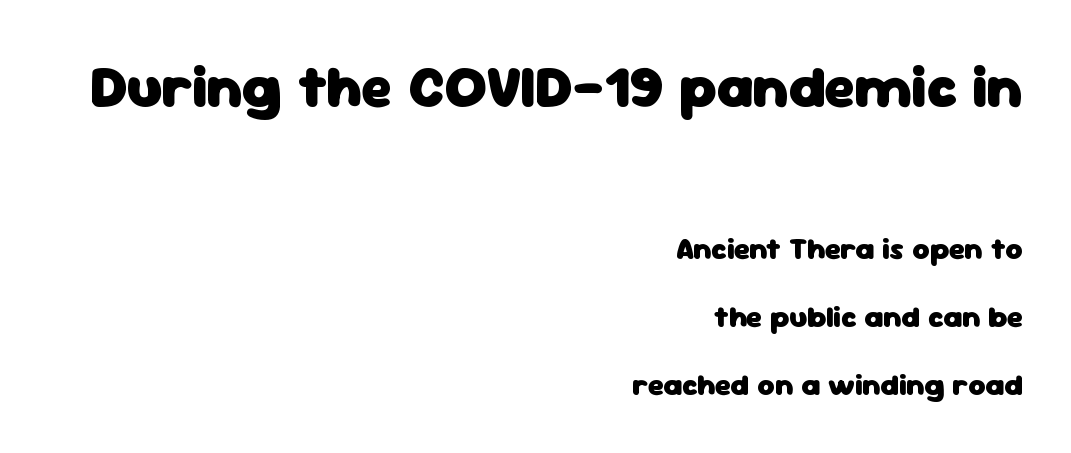
Q: Is the text bold? A: Yes.
Q: Is the text italic (slanted)? A: No, it is upright.
Q: Is the typeface a serif or a sans-serif typeface? A: Sans-serif.
Q: Is the text underlined? A: No.
Q: How is the paragraph aligned? A: Right-aligned.
Q: Is the spacing between letters normal or unusually wide? A: Normal.
Q: Is the spacing between lines tight, normal or loose? A: Loose.
Q: Which block of text is set in a larger size, the first (top) or the second (bottom)? A: The first (top) one.
Q: Width (condensed, normal, or wide)? A: Normal.
Q: Stroke contrast? A: Low.
Q: x-height? A: Medium.
Q: Monospaced? A: No.
